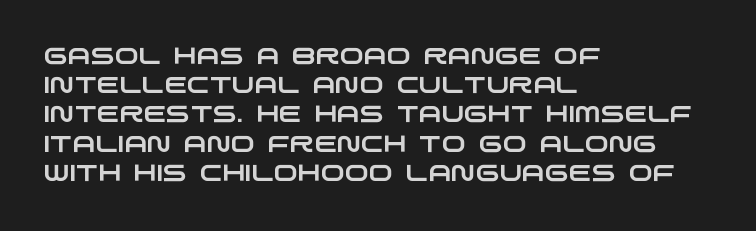
The image shows 23 px text type; set left-aligned, normal line spacing (1.27x), normal letter spacing, not underlined.
